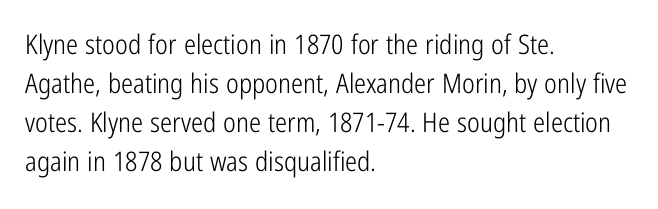
{"italic": "no", "bold": "no", "underline": "no", "align": "left", "line_spacing": "normal", "line_spacing_ratio": 1.44, "letter_spacing": "normal", "letter_spacing_em": 0.0, "glyph_px": 27}
